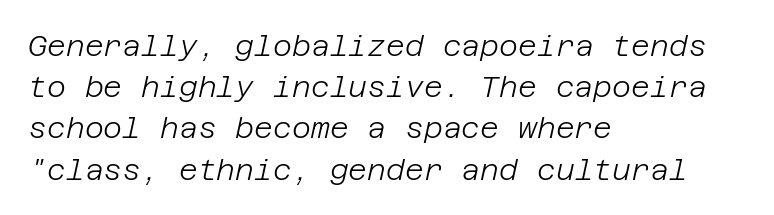
Q: Is the text bold? A: No.
Q: Is the text italic (slanted)? A: Yes, it leans right by about 12 degrees.
Q: Is the text underlined? A: No.
Q: How is the paragraph aligned? A: Left-aligned.
Q: Is the spacing between letters normal or unusually wide? A: Normal.
Q: Is the spacing between lines tight, normal or loose? A: Normal.
Q: Width (condensed, normal, or wide)? A: Normal.
Q: Stroke contrast? A: Low.
Q: x-height? A: Large.
